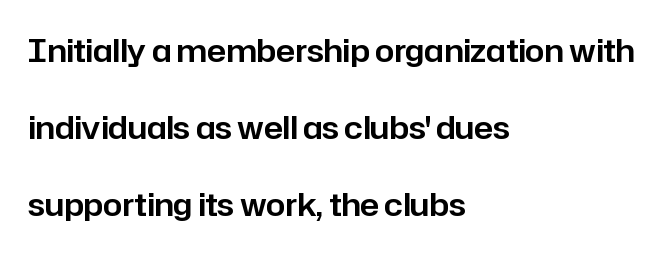
The image shows 31 px sans-serif type, upright; set left-aligned, loose line spacing (2.48x), normal letter spacing, not underlined; low stroke contrast and a medium x-height.
